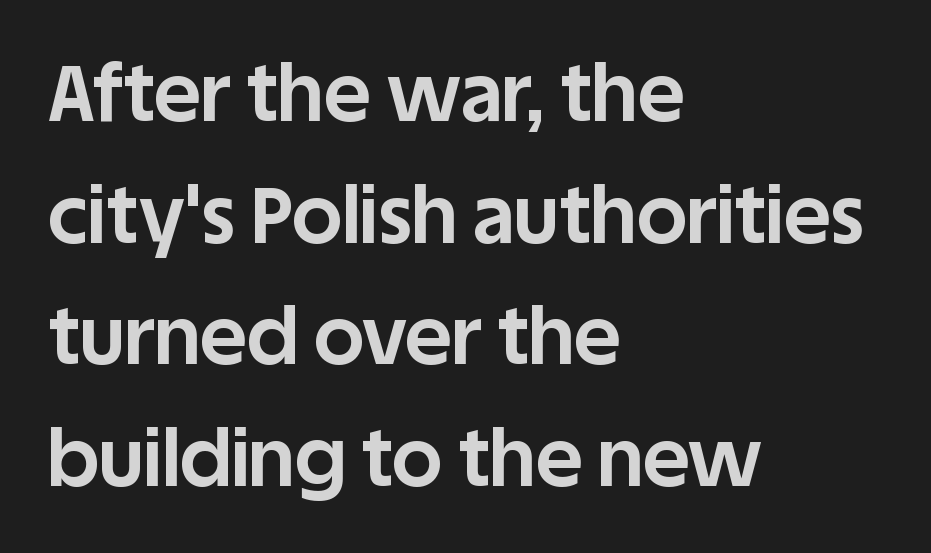
Q: Is the text bold? A: Yes.
Q: Is the text italic (slanted)? A: No, it is upright.
Q: Is the typeface a serif or a sans-serif typeface? A: Sans-serif.
Q: Is the text underlined? A: No.
Q: How is the paragraph aligned? A: Left-aligned.
Q: Is the spacing between letters normal or unusually wide? A: Normal.
Q: Is the spacing between lines tight, normal or loose? A: Normal.
Q: Width (condensed, normal, or wide)? A: Normal.
Q: Stroke contrast? A: Low.
Q: x-height? A: Large.
Q: Monospaced? A: No.
